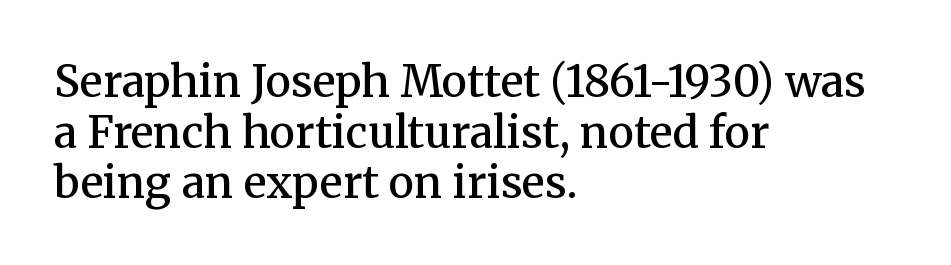
{"serif": "yes", "italic": "no", "bold": "semi", "weight": "semibold", "width": "normal", "stroke_contrast": "medium", "x_height": "medium", "monospaced": "no", "underline": "no", "align": "left", "line_spacing_ratio": 1.18, "letter_spacing": "normal", "letter_spacing_em": 0.0, "glyph_px": 43}
